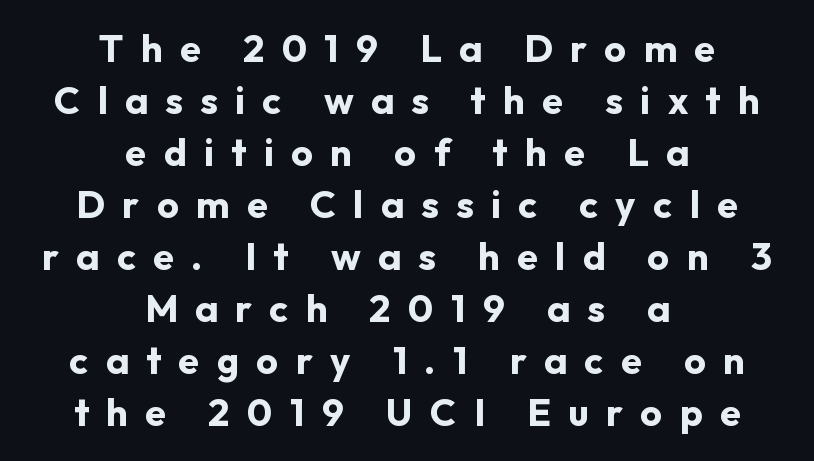
Q: Is the text bold? A: Yes.
Q: Is the text italic (slanted)? A: No, it is upright.
Q: Is the typeface a serif or a sans-serif typeface? A: Sans-serif.
Q: Is the text underlined? A: No.
Q: How is the paragraph aligned? A: Centered.
Q: Is the spacing between letters normal or unusually wide? A: Unusually wide.
Q: Is the spacing between lines tight, normal or loose? A: Normal.
Q: Width (condensed, normal, or wide)? A: Normal.
Q: Stroke contrast? A: Low.
Q: x-height? A: Medium.
Q: Monospaced? A: No.
